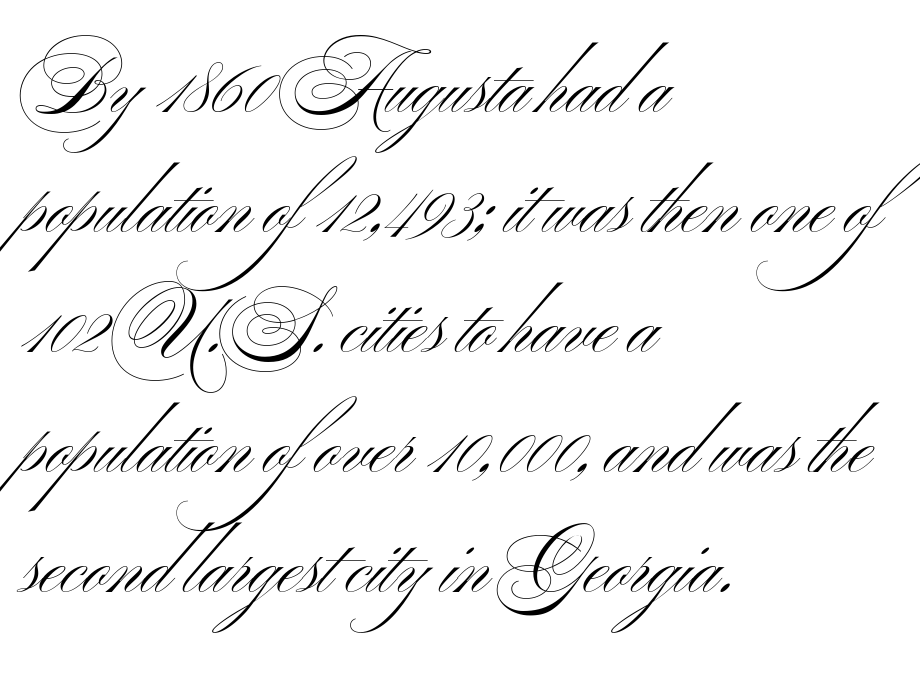
Q: Is the text bold? A: No.
Q: Is the text italic (slanted)? A: Yes.
Q: Is the typeface a serif or a sans-serif typeface? A: Sans-serif.
Q: Is the text underlined? A: No.
Q: How is the paragraph aligned? A: Left-aligned.
Q: Is the spacing between letters normal or unusually wide? A: Normal.
Q: Is the spacing between lines tight, normal or loose? A: Normal.
Q: Width (condensed, normal, or wide)? A: Wide.
Q: Stroke contrast? A: Medium.
Q: x-height? A: Small.
Q: Monospaced? A: No.
